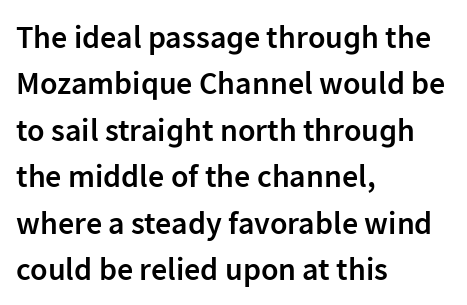
{"serif": "no", "italic": "no", "bold": "semi", "weight": "semibold", "width": "normal", "stroke_contrast": "low", "x_height": "medium", "monospaced": "no", "underline": "no", "align": "left", "line_spacing": "normal", "line_spacing_ratio": 1.45, "letter_spacing": "normal", "letter_spacing_em": 0.0, "glyph_px": 32}
